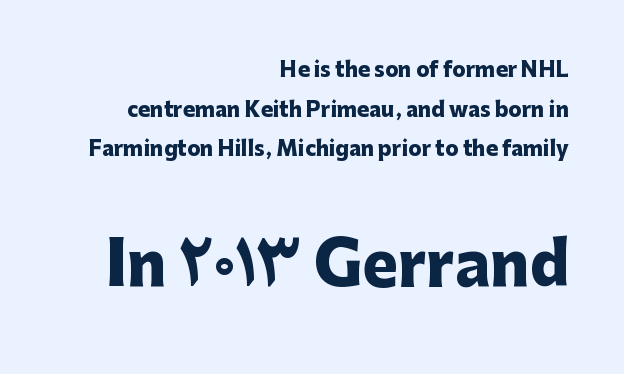
{"serif": "no", "italic": "no", "bold": "yes", "weight": "heavy", "width": "normal", "stroke_contrast": "low", "x_height": "medium", "monospaced": "no", "underline": "no", "align": "right", "line_spacing": "loose", "line_spacing_ratio": 1.98, "letter_spacing": "normal", "letter_spacing_em": 0.0, "larger_block": "second", "size_ratio": 2.95, "glyph_px": 59}
